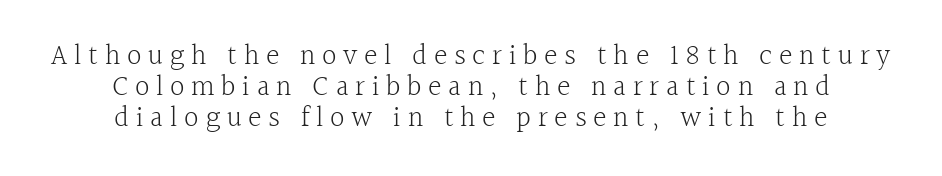
Q: Is the text bold? A: No.
Q: Is the text italic (slanted)? A: No, it is upright.
Q: Is the typeface a serif or a sans-serif typeface? A: Serif.
Q: Is the text underlined? A: No.
Q: How is the paragraph aligned? A: Centered.
Q: Is the spacing between letters normal or unusually wide? A: Unusually wide.
Q: Is the spacing between lines tight, normal or loose? A: Tight.
Q: Width (condensed, normal, or wide)? A: Normal.
Q: x-height? A: Medium.
Q: Monospaced? A: No.
